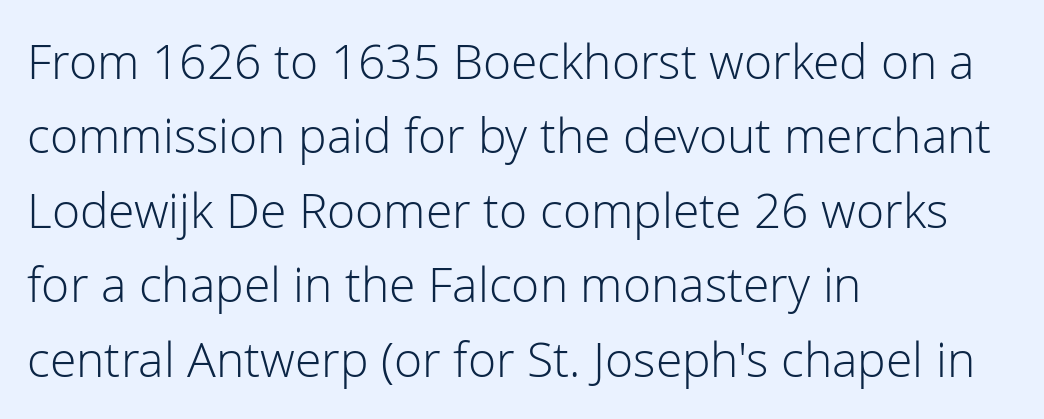
One glance says typical: line gaps are just what's usual. Character widths vary here, with narrow letters taking less room than wide ones. The text was rendered using a sans face with plain stroke endings. The words here are not underlined.
